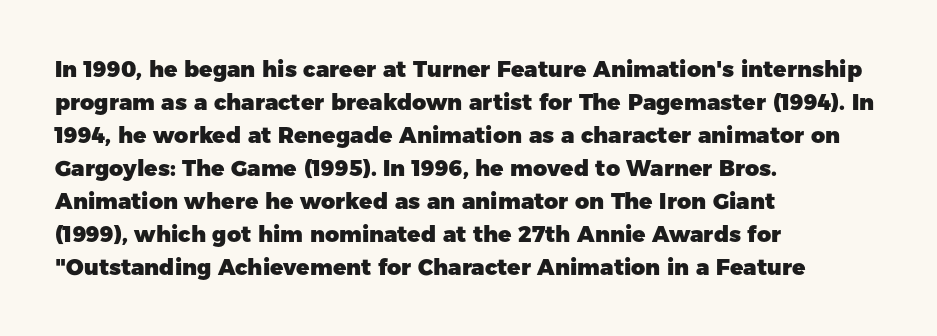
The image shows 22 px bold type, upright; set left-aligned, normal line spacing (1.5x), normal letter spacing, not underlined.
